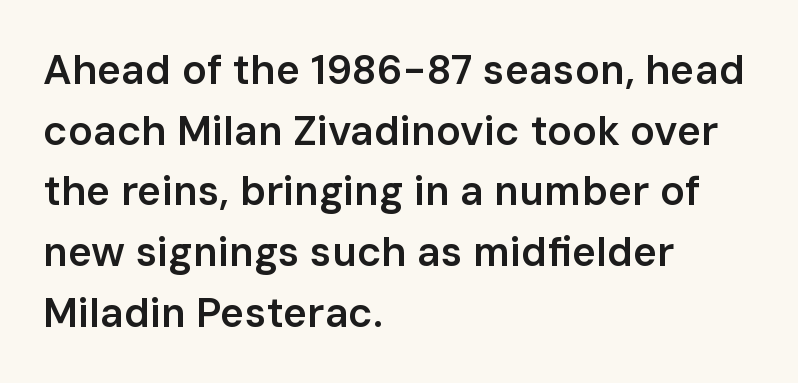
You could call the tracking neutral — neither tight nor loose. Semibold letterforms, between regular and bold. Unmarked baselines from the first word to the last. In terms of letterform style, serifs are entirely absent.
